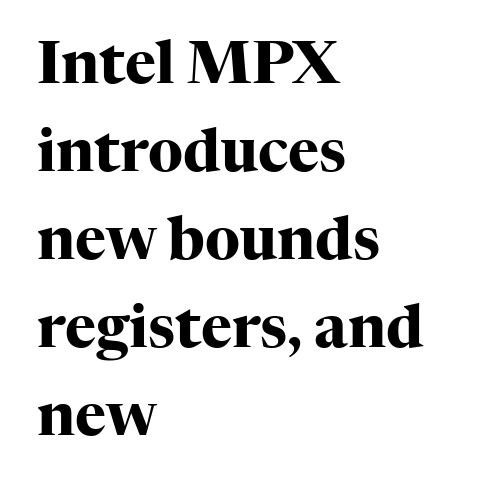
Here the glyphs are tracked normally, forming tight word shapes. Just letters on the line, the space beneath them empty. Every character sits straight up, as roman type does. The type family on display is of the serif kind. Summary of vertical rhythm: regular, with standard interline spacing. The glyphs have the mass of a bold cut.
